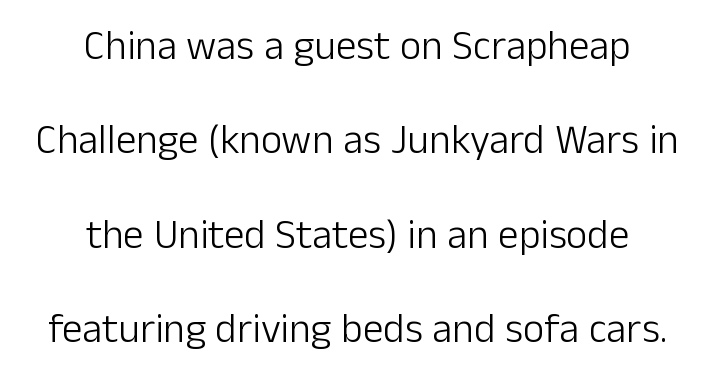
Q: Is the text bold? A: No.
Q: Is the text italic (slanted)? A: No, it is upright.
Q: Is the typeface a serif or a sans-serif typeface? A: Sans-serif.
Q: Is the text underlined? A: No.
Q: How is the paragraph aligned? A: Centered.
Q: Is the spacing between letters normal or unusually wide? A: Normal.
Q: Is the spacing between lines tight, normal or loose? A: Loose.
Q: Width (condensed, normal, or wide)? A: Normal.
Q: Stroke contrast? A: Low.
Q: x-height? A: Medium.
Q: Monospaced? A: No.
